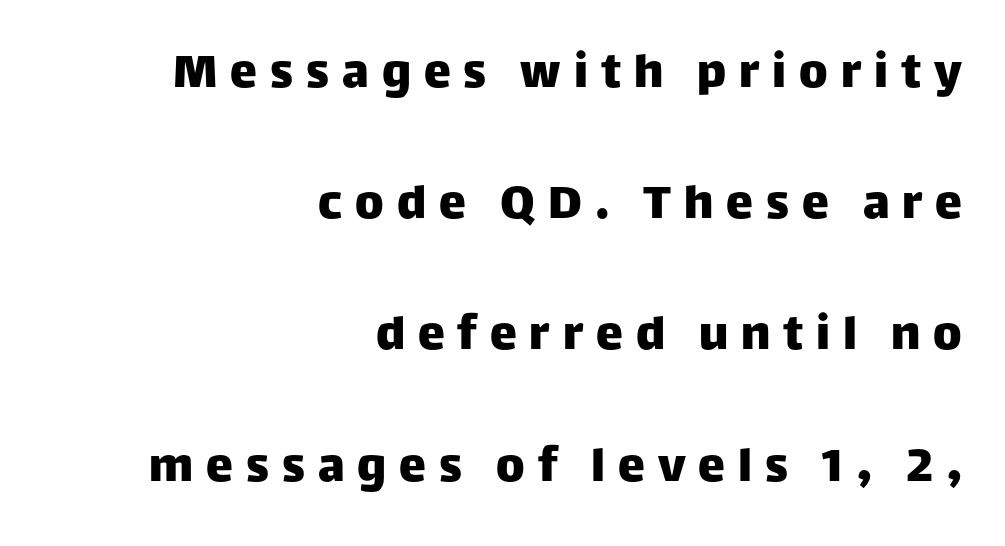
The image shows 54 px sans-serif type, upright; set right-aligned, loose line spacing (2.43x), unusually wide letter spacing (+0.24 em), not underlined; low stroke contrast and a large x-height.
